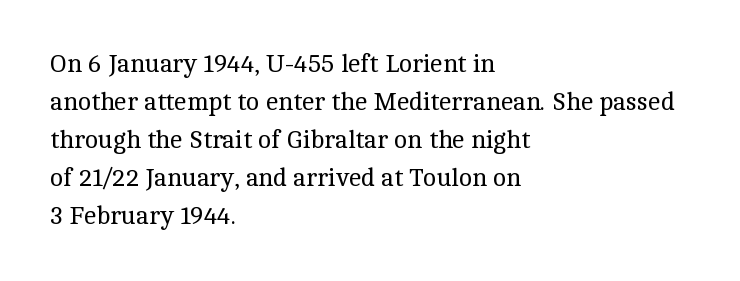
Q: Is the text bold? A: No.
Q: Is the text italic (slanted)? A: No, it is upright.
Q: Is the text underlined? A: No.
Q: How is the paragraph aligned? A: Left-aligned.
Q: Is the spacing between letters normal or unusually wide? A: Normal.
Q: Is the spacing between lines tight, normal or loose? A: Normal.
